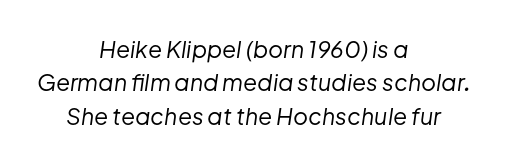
The image shows 23 px text type, italic (leaning right); set centered, normal line spacing (1.45x), normal letter spacing, not underlined.
